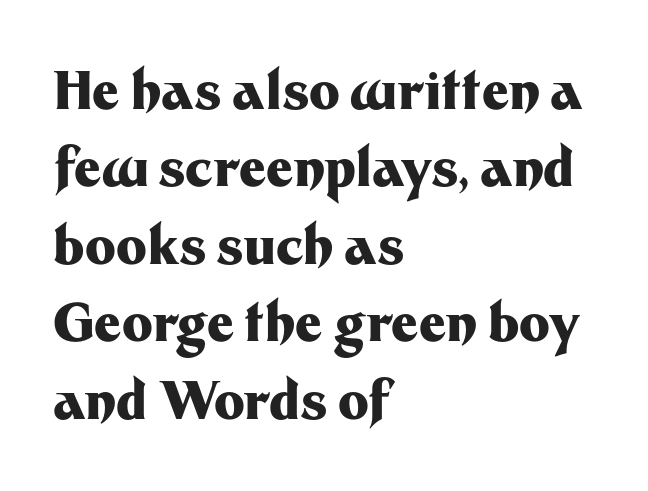
{"serif": "no", "italic": "no", "bold": "yes", "weight": "heavy", "width": "normal", "stroke_contrast": "medium", "x_height": "medium", "monospaced": "no", "underline": "no", "align": "left", "line_spacing": "normal", "line_spacing_ratio": 1.49, "letter_spacing": "normal", "letter_spacing_em": 0.0, "glyph_px": 52}
